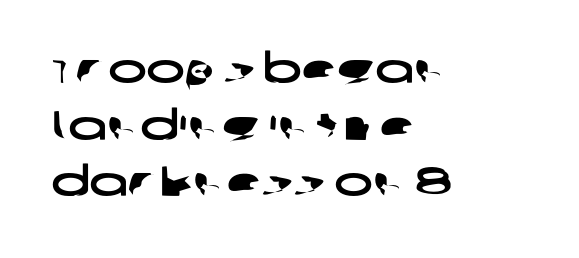
The image shows 41 px wide sans-serif type; set left-aligned, normal line spacing (1.38x), normal letter spacing, not underlined; low stroke contrast and a large x-height.
